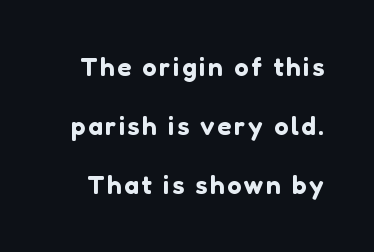
Q: Is the text italic (slanted)? A: No, it is upright.
Q: Is the text underlined? A: No.
Q: Is the spacing between lines tight, normal or loose? A: Loose.
